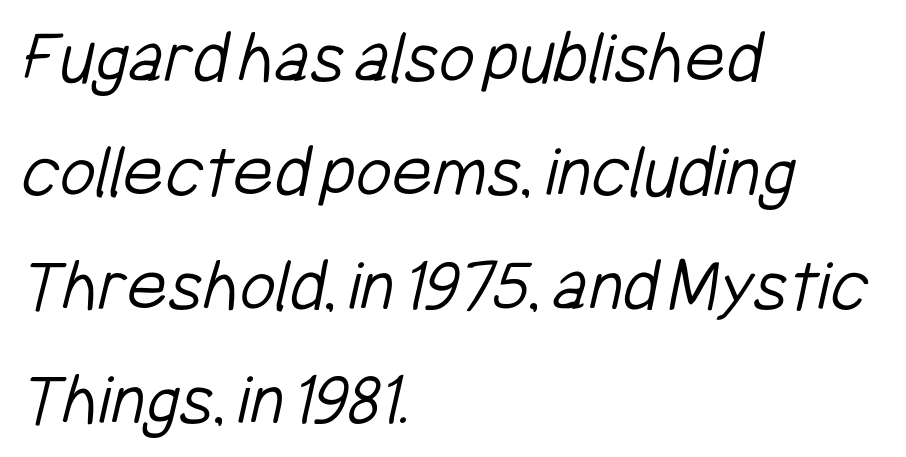
Q: Is the text bold? A: No.
Q: Is the typeface a serif or a sans-serif typeface? A: Sans-serif.
Q: Is the text underlined? A: No.
Q: How is the paragraph aligned? A: Left-aligned.
Q: Is the spacing between letters normal or unusually wide? A: Normal.
Q: Is the spacing between lines tight, normal or loose? A: Normal.
Q: Width (condensed, normal, or wide)? A: Condensed.
Q: Stroke contrast? A: Low.
Q: x-height? A: Medium.
Q: Monospaced? A: No.
